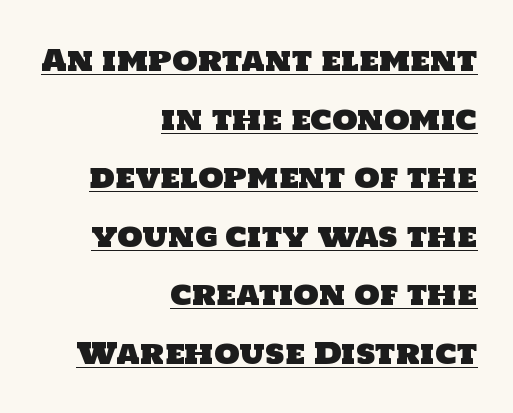
Q: Is the typeface a serif or a sans-serif typeface? A: Sans-serif.
Q: Is the text underlined? A: Yes.
Q: How is the paragraph aligned? A: Right-aligned.
Q: Is the spacing between letters normal or unusually wide? A: Normal.
Q: Is the spacing between lines tight, normal or loose? A: Loose.
Q: Width (condensed, normal, or wide)? A: Normal.
Q: Stroke contrast? A: Low.
Q: x-height? A: Large.
Q: Monospaced? A: No.
